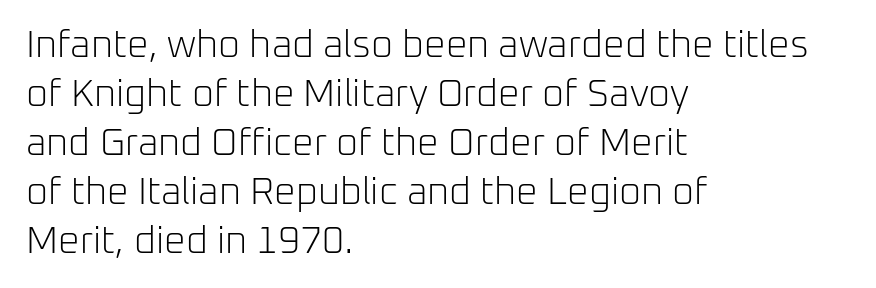
{"serif": "no", "italic": "no", "bold": "no", "weight": "light", "width": "normal", "stroke_contrast": "low", "x_height": "medium", "monospaced": "no", "underline": "no", "align": "left", "line_spacing": "normal", "line_spacing_ratio": 1.29, "letter_spacing": "normal", "letter_spacing_em": 0.0, "glyph_px": 38}
